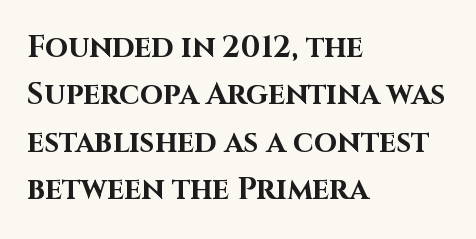
The image shows 30 px bold sans-serif type, upright; set left-aligned, normal line spacing (1.58x), normal letter spacing, not underlined; high stroke contrast and a large x-height.
